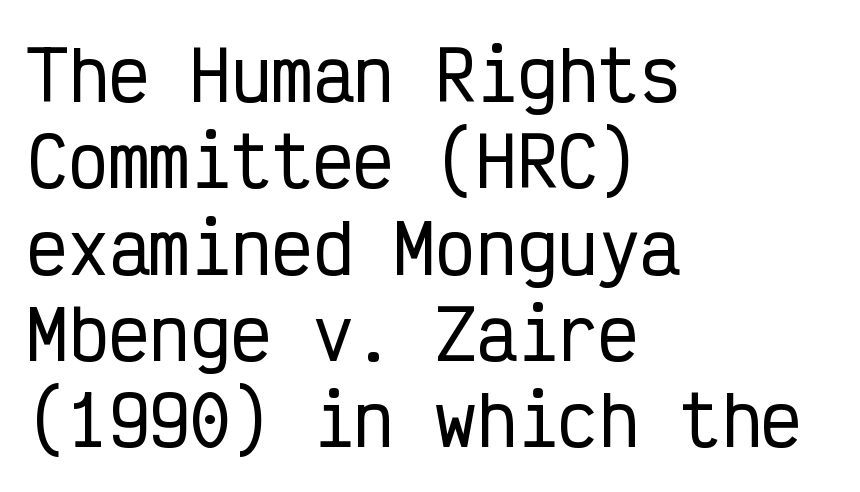
The image shows 68 px condensed sans-serif type, upright, monospaced; set left-aligned, normal line spacing (1.27x), normal letter spacing, not underlined; low stroke contrast and a medium x-height.
